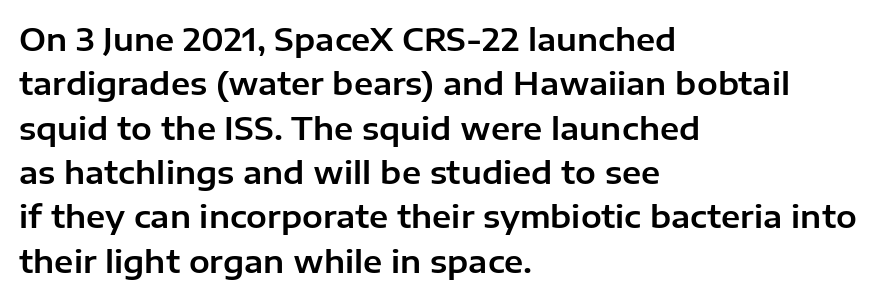
Q: Is the text italic (slanted)? A: No, it is upright.
Q: Is the typeface a serif or a sans-serif typeface? A: Sans-serif.
Q: Is the text underlined? A: No.
Q: How is the paragraph aligned? A: Left-aligned.
Q: Is the spacing between letters normal or unusually wide? A: Normal.
Q: Is the spacing between lines tight, normal or loose? A: Normal.
Q: Width (condensed, normal, or wide)? A: Normal.
Q: Stroke contrast? A: Low.
Q: x-height? A: Medium.
Q: Monospaced? A: No.
